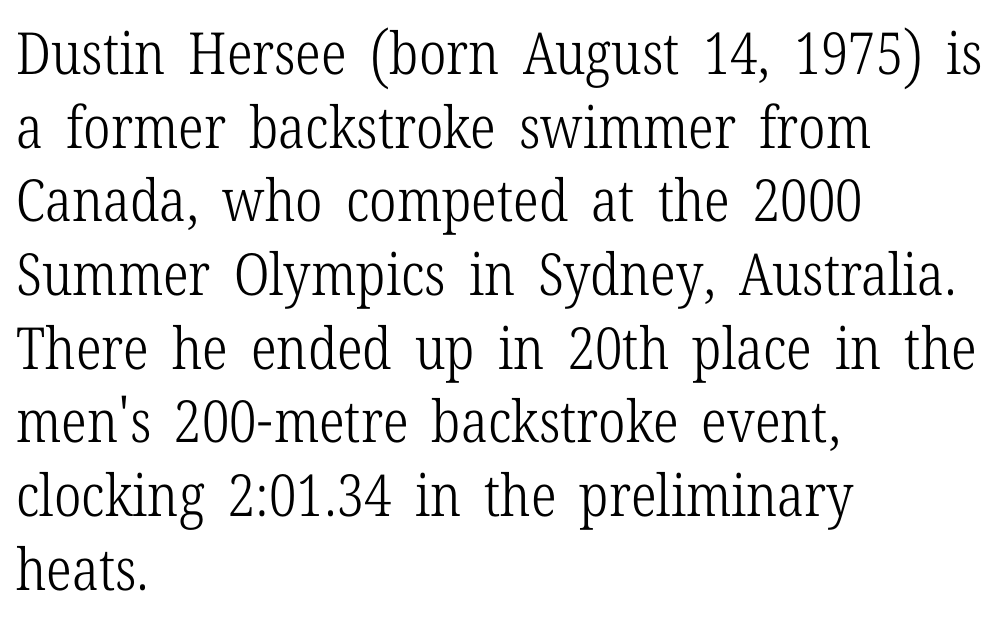
The image shows 58 px light, condensed serif type, upright; set left-aligned, normal line spacing (1.27x), normal letter spacing, not underlined; low stroke contrast and a medium x-height.
